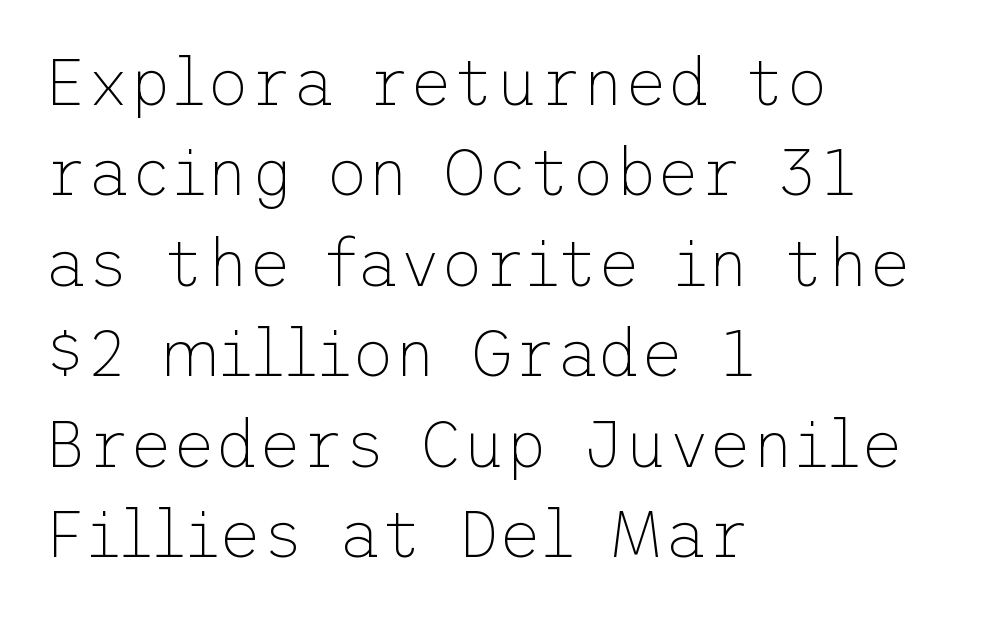
The image shows 66 px thin sans-serif type, upright; set left-aligned, normal line spacing (1.37x), normal letter spacing, not underlined; low stroke contrast and a medium x-height.
